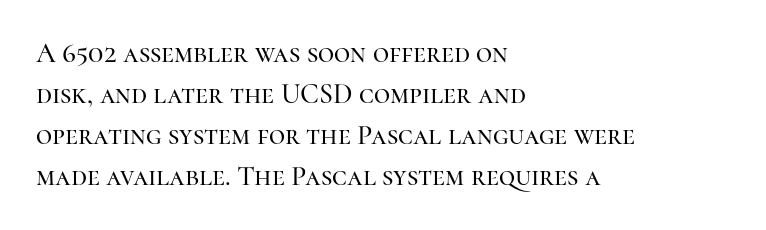
Look at the tracking — it's just the regular setting, nothing added. What kind of face is this? One with serifs. In terms of posture, this sample is upright. The paragraph shown leans on its left margin.
